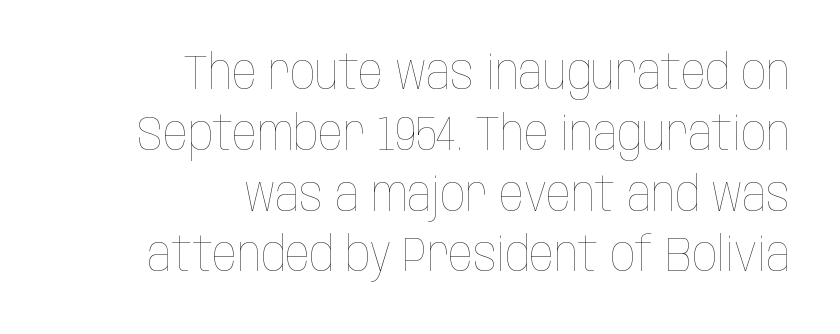
{"italic": "no", "bold": "no", "weight": "thin", "width": "condensed", "stroke_contrast": "low", "x_height": "large", "monospaced": "no", "underline": "no", "align": "right", "line_spacing_ratio": 1.24, "letter_spacing": "normal", "letter_spacing_em": 0.0, "glyph_px": 49}
